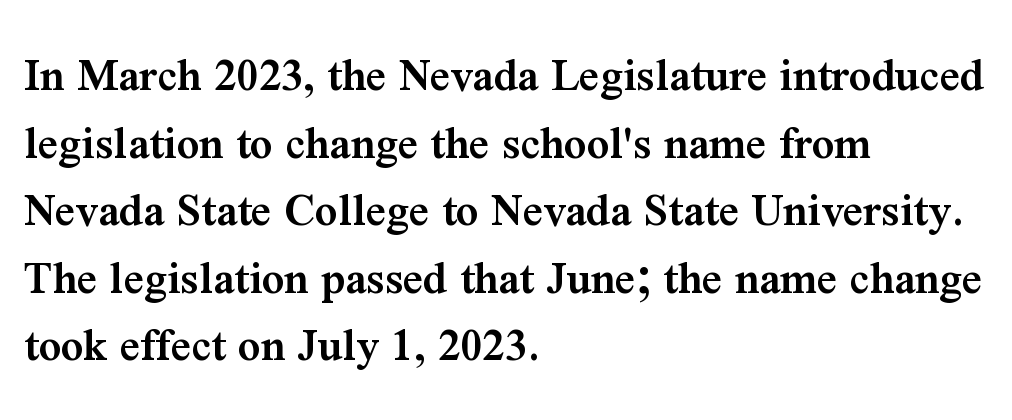
The image shows 49 px semibold serif type, upright; set left-aligned, normal line spacing (1.38x), normal letter spacing, not underlined; medium stroke contrast and a medium x-height.
